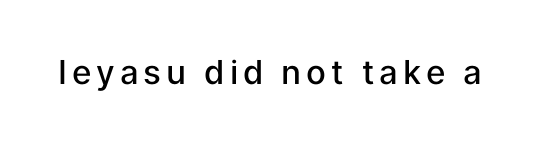
Q: Is the text bold? A: Semi-bold.
Q: Is the text italic (slanted)? A: No, it is upright.
Q: Is the typeface a serif or a sans-serif typeface? A: Sans-serif.
Q: Is the text underlined? A: No.
Q: Width (condensed, normal, or wide)? A: Normal.
Q: Stroke contrast? A: Low.
Q: x-height? A: Medium.
Q: Monospaced? A: No.
